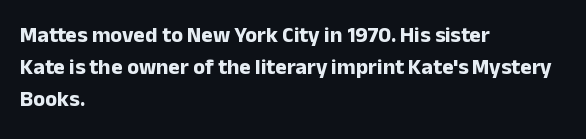
Q: Is the text bold? A: Yes.
Q: Is the text italic (slanted)? A: No, it is upright.
Q: Is the text underlined? A: No.
Q: How is the paragraph aligned? A: Left-aligned.
Q: Is the spacing between letters normal or unusually wide? A: Normal.
Q: Is the spacing between lines tight, normal or loose? A: Normal.
